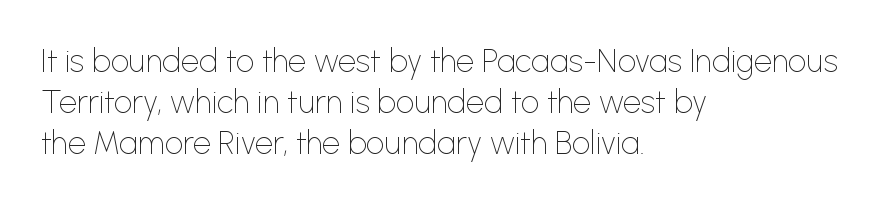
The image shows 32 px thin sans-serif type, upright; set left-aligned, normal line spacing (1.28x), normal letter spacing, not underlined; low stroke contrast and a medium x-height.
